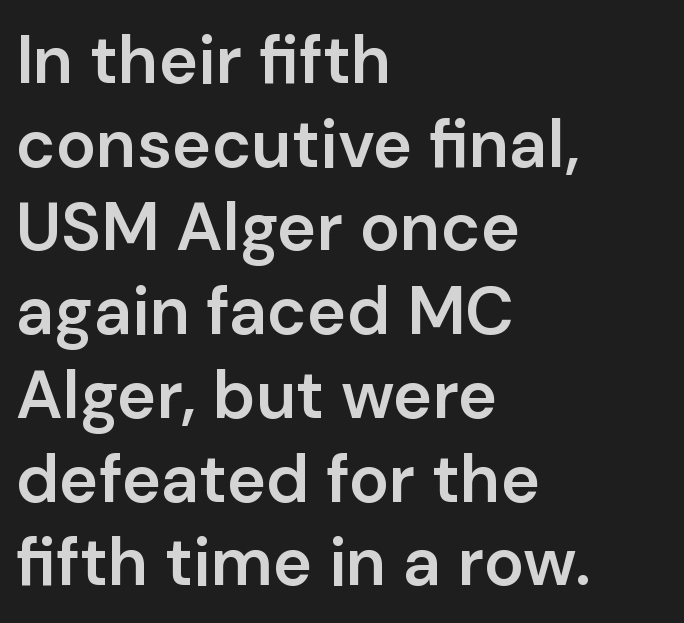
Underline: absent. The compositor pushed each line to the left boundary. Emphasis by weight is partial: semibold. Proportional: the letters do not fall into vertical columns.
